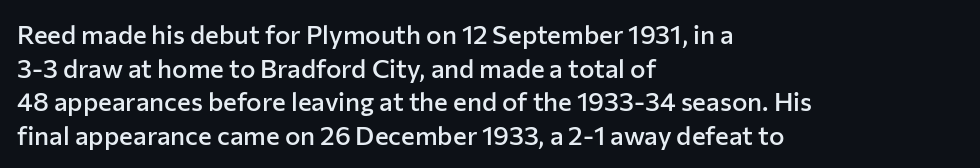
{"italic": "no", "bold": "semi", "underline": "no", "align": "left", "line_spacing": "normal", "line_spacing_ratio": 1.29, "letter_spacing": "normal", "letter_spacing_em": 0.0, "glyph_px": 26}
